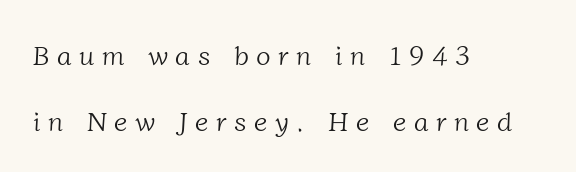
Each line starts at the same left margin while the right side varies. The area under the type is left untouched. Does extra space separate the letters? Yes, quite a lot of it. A great deal of white space separates one row of letters from the next. This reads as an unemphasized weight, regular at the heaviest.
